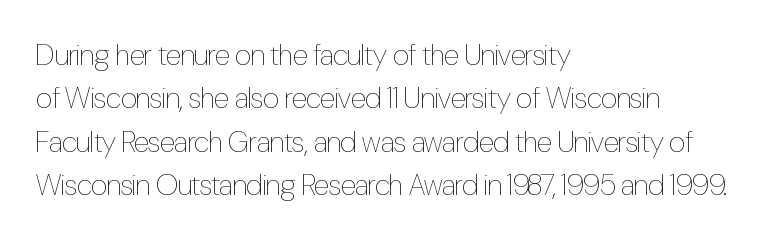
The rendering anchors every line to the left-hand side. Weight: in the light-to-regular range. The baseline area is clear. Compared with typical body copy, the letter spacing here is the same. The leading is moderate, giving the passage an even texture.
